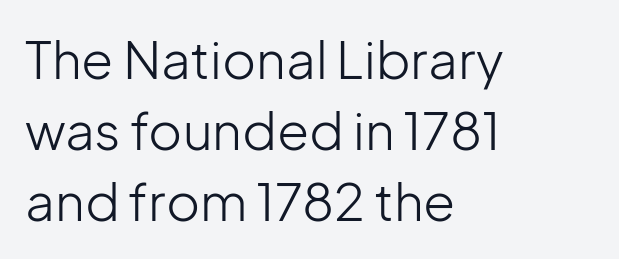
{"serif": "no", "italic": "no", "bold": "no", "weight": "light", "width": "normal", "stroke_contrast": "low", "x_height": "medium", "monospaced": "no", "underline": "no", "align": "left", "line_spacing": "normal", "line_spacing_ratio": 1.37, "letter_spacing": "normal", "letter_spacing_em": 0.0, "glyph_px": 52}
